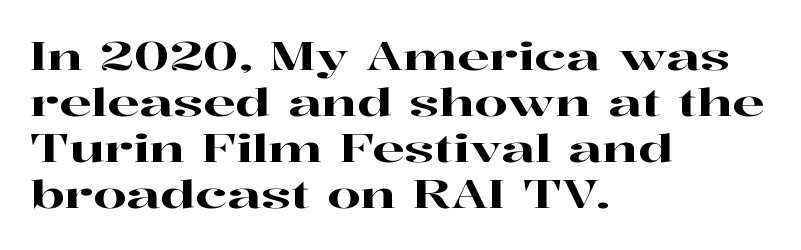
The image shows 38 px wide serif type, upright; set left-aligned, line spacing 1.21x, normal letter spacing, not underlined; high stroke contrast and a medium x-height.
